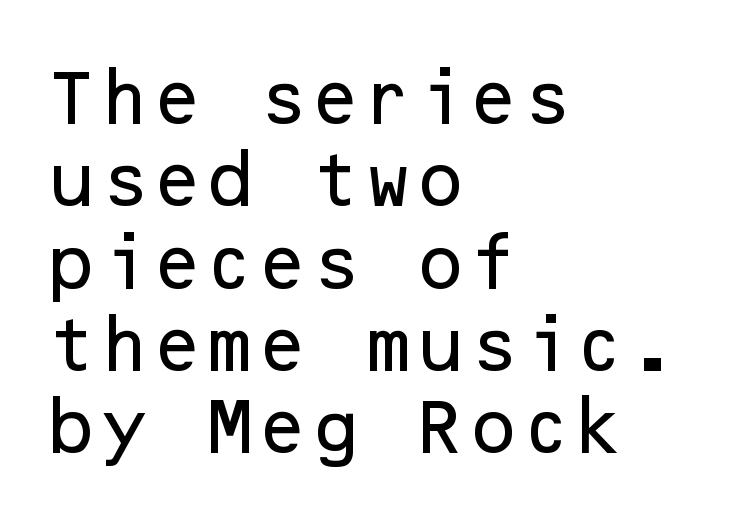
Q: Is the text italic (slanted)? A: No, it is upright.
Q: Is the typeface a serif or a sans-serif typeface? A: Sans-serif.
Q: Is the text underlined? A: No.
Q: How is the paragraph aligned? A: Left-aligned.
Q: Is the spacing between letters normal or unusually wide? A: Normal.
Q: Is the spacing between lines tight, normal or loose? A: Normal.
Q: Width (condensed, normal, or wide)? A: Normal.
Q: Stroke contrast? A: Low.
Q: x-height? A: Medium.
